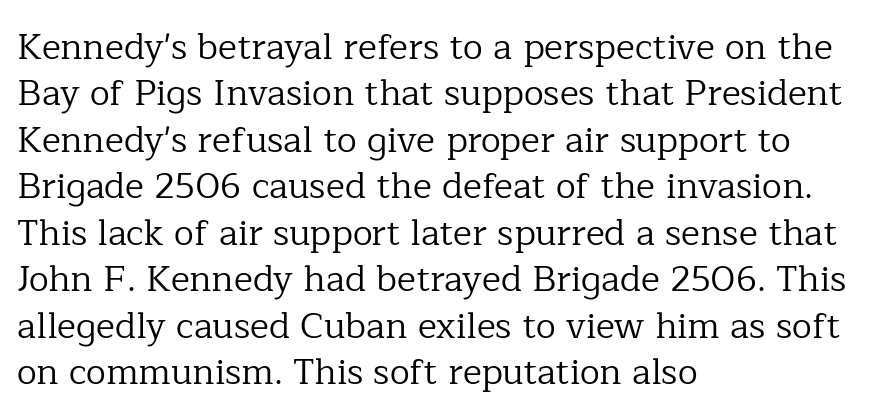
The image shows 36 px regular-weight serif type, upright; set left-aligned, normal line spacing (1.29x), normal letter spacing, not underlined; low stroke contrast and a medium x-height.
